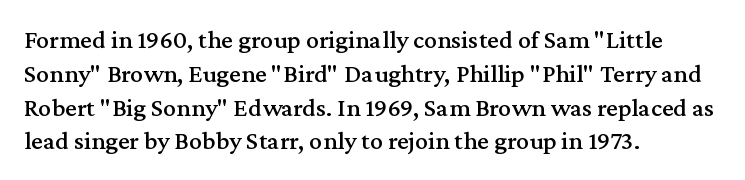
The image shows 26 px text type, upright; set left-aligned, normal line spacing (1.3x), normal letter spacing, not underlined.
